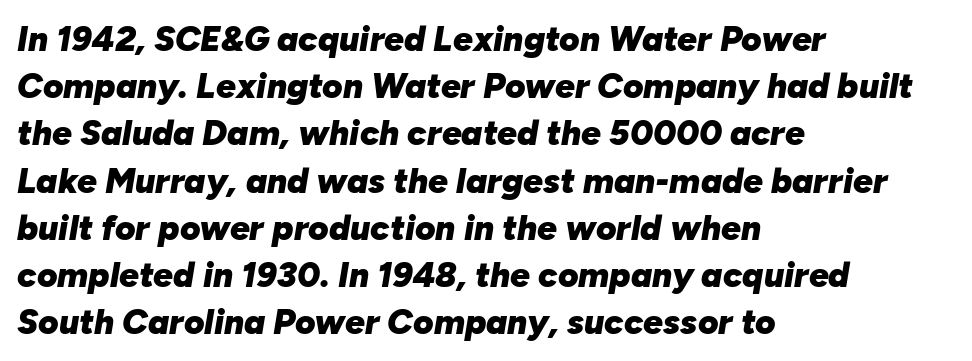
The image shows 35 px heavy type, italic (leaning right); set left-aligned, normal line spacing (1.35x), normal letter spacing, not underlined; low stroke contrast and a medium x-height.
